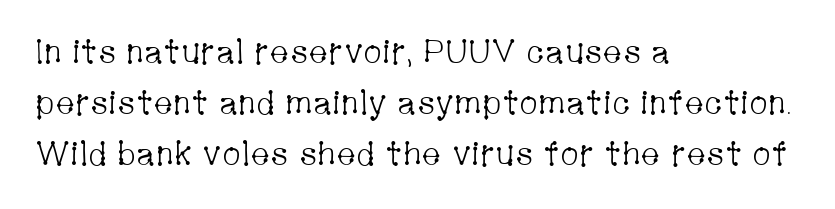
Q: Is the text bold? A: No.
Q: Is the text italic (slanted)? A: No, it is upright.
Q: Is the typeface a serif or a sans-serif typeface? A: Serif.
Q: Is the text underlined? A: No.
Q: How is the paragraph aligned? A: Left-aligned.
Q: Is the spacing between letters normal or unusually wide? A: Normal.
Q: Is the spacing between lines tight, normal or loose? A: Normal.
Q: Width (condensed, normal, or wide)? A: Condensed.
Q: Stroke contrast? A: Low.
Q: x-height? A: Medium.
Q: Monospaced? A: No.
